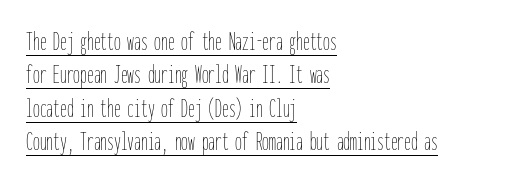
Q: Is the text bold? A: No.
Q: Is the text italic (slanted)? A: No, it is upright.
Q: Is the text underlined? A: Yes.
Q: How is the paragraph aligned? A: Left-aligned.
Q: Is the spacing between letters normal or unusually wide? A: Normal.
